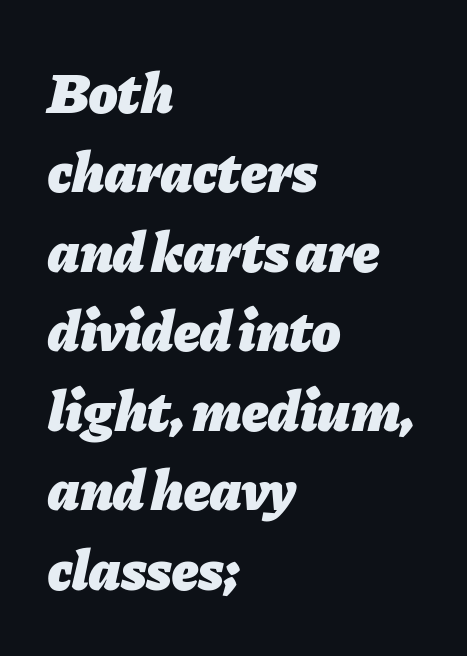
The image shows 58 px heavy type, italic (leaning right); set left-aligned, normal line spacing (1.37x), normal letter spacing, not underlined; low stroke contrast and a medium x-height.
